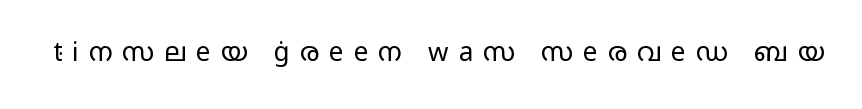
Q: Is the text bold? A: No.
Q: Is the text italic (slanted)? A: No, it is upright.
Q: Is the text underlined? A: No.
Q: Is the spacing between letters normal or unusually wide? A: Unusually wide.
